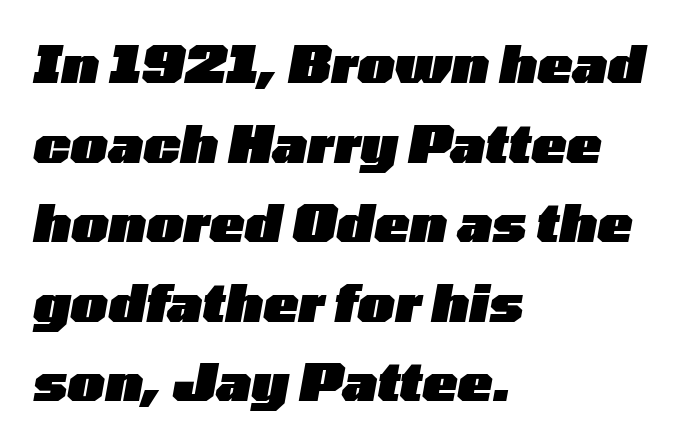
{"italic": "yes", "lean": "right", "slant_degrees": 10, "bold": "yes", "weight": "heavy", "width": "wide", "stroke_contrast": "low", "x_height": "medium", "monospaced": "no", "underline": "no", "align": "left", "line_spacing": "normal", "line_spacing_ratio": 1.53, "letter_spacing": "normal", "letter_spacing_em": 0.0, "glyph_px": 52}
